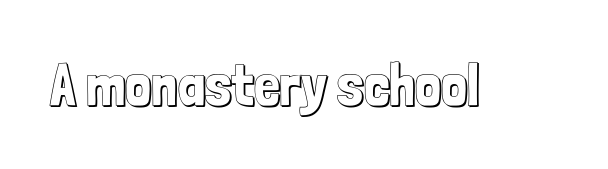
Q: Is the text italic (slanted)? A: No, it is upright.
Q: Is the text underlined? A: No.
Q: Is the spacing between letters normal or unusually wide? A: Normal.
Q: Width (condensed, normal, or wide)? A: Condensed.
Q: x-height? A: Medium.
Q: Monospaced? A: No.
